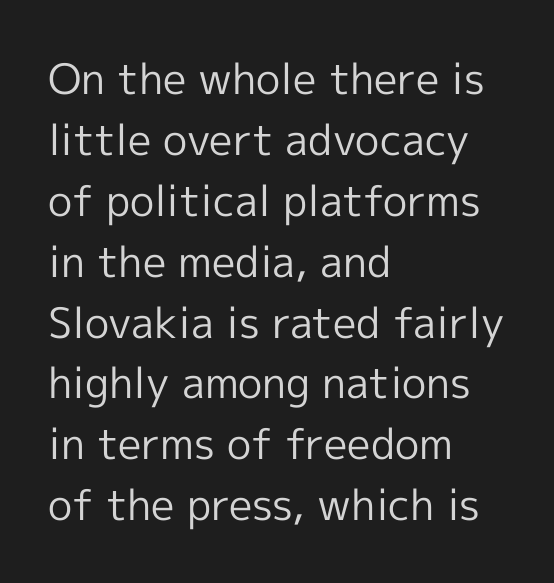
{"serif": "no", "italic": "no", "bold": "no", "weight": "regular", "width": "normal", "x_height": "medium", "monospaced": "no", "underline": "no", "align": "left", "line_spacing": "normal", "line_spacing_ratio": 1.45, "letter_spacing": "normal", "letter_spacing_em": 0.0, "glyph_px": 42}
